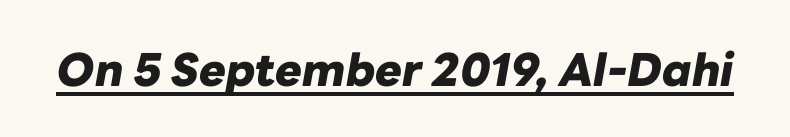
The image shows 45 px heavy type, italic (leaning right); set normal letter spacing, underlined; low stroke contrast and a medium x-height.
